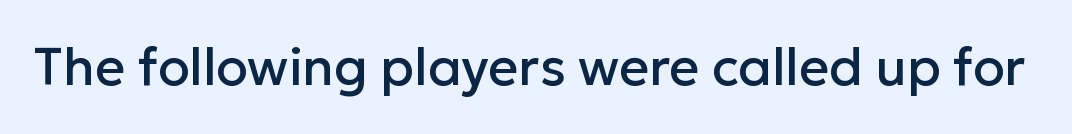
The image shows 52 px sans-serif type, upright; set normal letter spacing, not underlined; low stroke contrast and a medium x-height.
